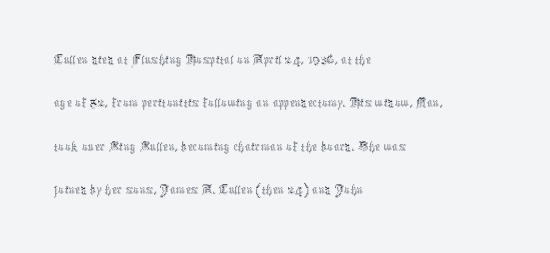
Q: Is the text bold? A: No.
Q: Is the text italic (slanted)? A: No, it is upright.
Q: Is the text underlined? A: No.
Q: How is the paragraph aligned? A: Left-aligned.
Q: Is the spacing between letters normal or unusually wide? A: Normal.
Q: Is the spacing between lines tight, normal or loose? A: Normal.
Q: Width (condensed, normal, or wide)? A: Condensed.
Q: x-height? A: Medium.
Q: Monospaced? A: No.
